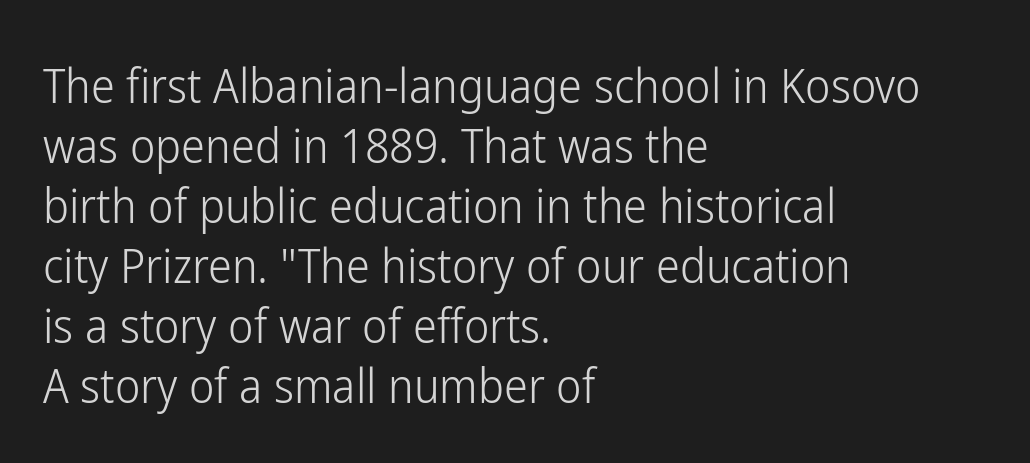
{"serif": "no", "italic": "no", "bold": "no", "weight": "light", "width": "condensed", "stroke_contrast": "low", "x_height": "medium", "monospaced": "no", "underline": "no", "align": "left", "line_spacing": "normal", "line_spacing_ratio": 1.25, "letter_spacing": "normal", "letter_spacing_em": 0.0, "glyph_px": 48}
